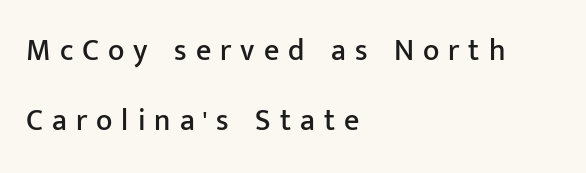
{"serif": "no", "italic": "no", "width": "normal", "stroke_contrast": "low", "x_height": "medium", "monospaced": "no", "underline": "no", "align": "left", "line_spacing": "loose", "line_spacing_ratio": 2.35, "letter_spacing": "wide", "letter_spacing_em": 0.3, "glyph_px": 30}
